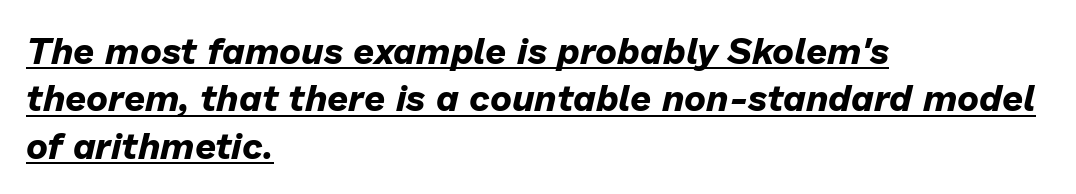
The image shows 37 px bold type, italic (leaning right); set left-aligned, normal line spacing (1.28x), normal letter spacing, underlined; low stroke contrast and a medium x-height.
